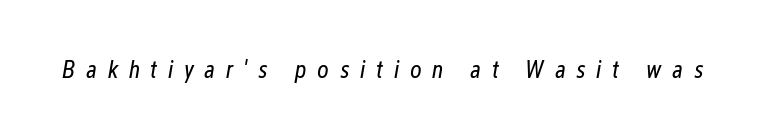
{"italic": "yes", "lean": "right", "slant_degrees": 12, "bold": "no", "underline": "no", "letter_spacing": "wide", "letter_spacing_em": 0.42, "glyph_px": 25}
